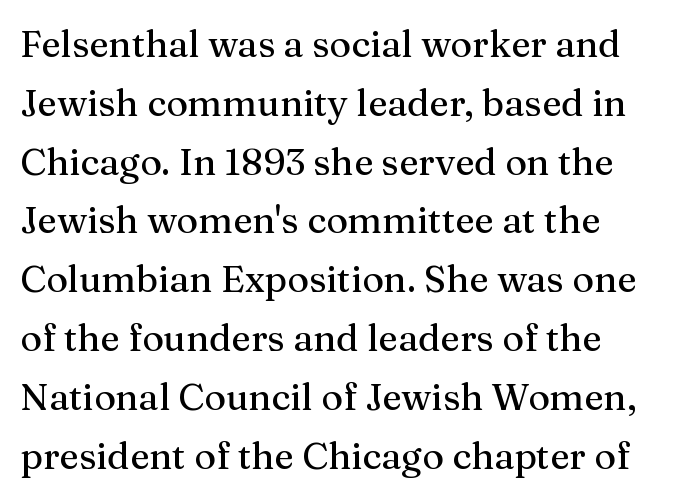
Upright lettering throughout. No word sits above an underline. Serif or sans? Serif — the stroke terminals have little feet. The passage shown is typed in a proportional face where columns would drift. Each new line begins a customary step beneath the previous one.
